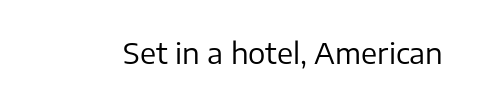
Q: Is the text bold? A: No.
Q: Is the text italic (slanted)? A: No, it is upright.
Q: Is the typeface a serif or a sans-serif typeface? A: Sans-serif.
Q: Is the text underlined? A: No.
Q: Is the spacing between letters normal or unusually wide? A: Normal.
Q: Width (condensed, normal, or wide)? A: Normal.
Q: Stroke contrast? A: Low.
Q: x-height? A: Medium.
Q: Monospaced? A: No.
